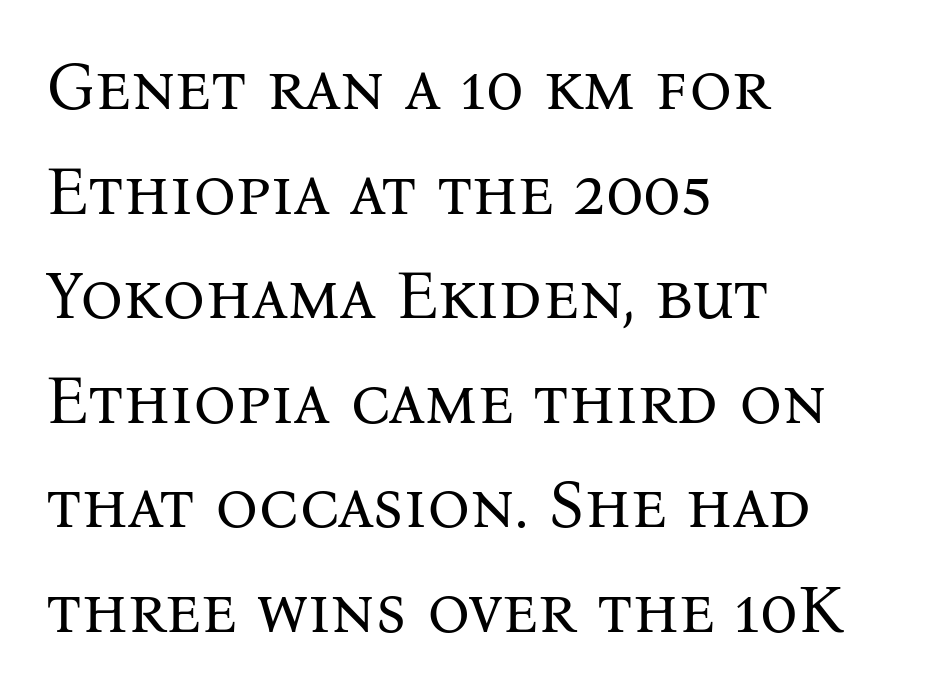
{"serif": "yes", "italic": "no", "bold": "no", "weight": "regular", "width": "normal", "stroke_contrast": "medium", "x_height": "medium", "monospaced": "no", "underline": "no", "align": "left", "line_spacing": "normal", "line_spacing_ratio": 1.56, "letter_spacing": "normal", "letter_spacing_em": 0.0, "glyph_px": 67}
